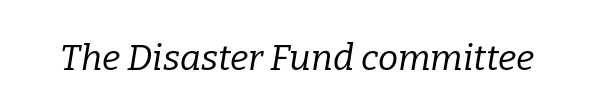
The image shows 36 px regular-weight serif type, italic (leaning right); set normal letter spacing, not underlined; low stroke contrast and a medium x-height.
